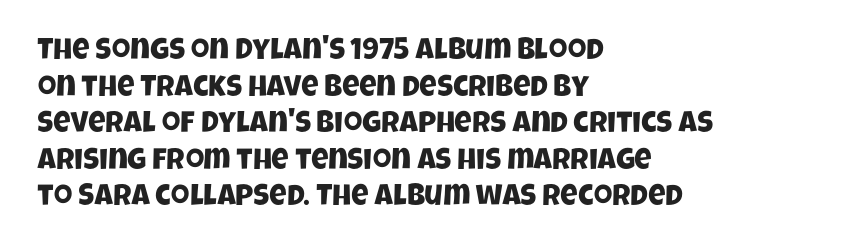
The rendering shows plain stroke endings on the letterforms — a sans-serif design. Caption: standard tracking, unaltered. Is this a fixed-width face? No — the glyphs have proportional, varying widths. Just letters on the line, the space beneath them empty. Horizontally, the lines are justified to the leading edge only.
